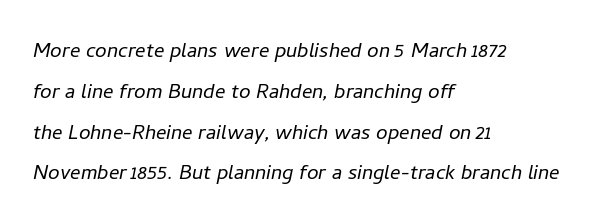
Q: Is the text bold? A: No.
Q: Is the text italic (slanted)? A: Yes, it leans right by about 11 degrees.
Q: Is the text underlined? A: No.
Q: How is the paragraph aligned? A: Left-aligned.
Q: Is the spacing between letters normal or unusually wide? A: Normal.
Q: Is the spacing between lines tight, normal or loose? A: Normal.
